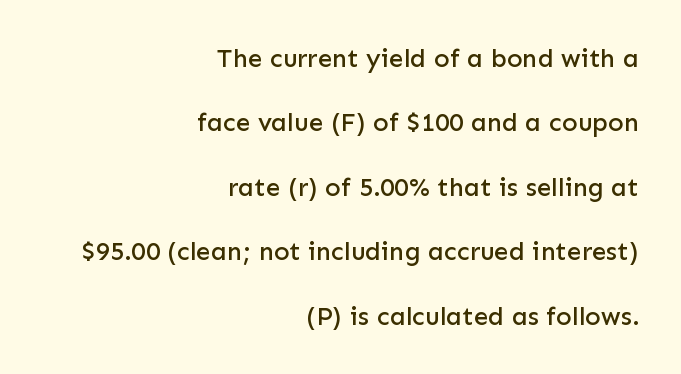
{"italic": "no", "underline": "no", "align": "right", "line_spacing": "loose", "line_spacing_ratio": 2.48, "letter_spacing": "normal", "letter_spacing_em": 0.0, "glyph_px": 26}
